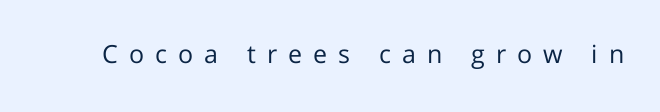
Q: Is the text bold? A: No.
Q: Is the text italic (slanted)? A: No, it is upright.
Q: Is the text underlined? A: No.
Q: Is the spacing between letters normal or unusually wide? A: Unusually wide.
